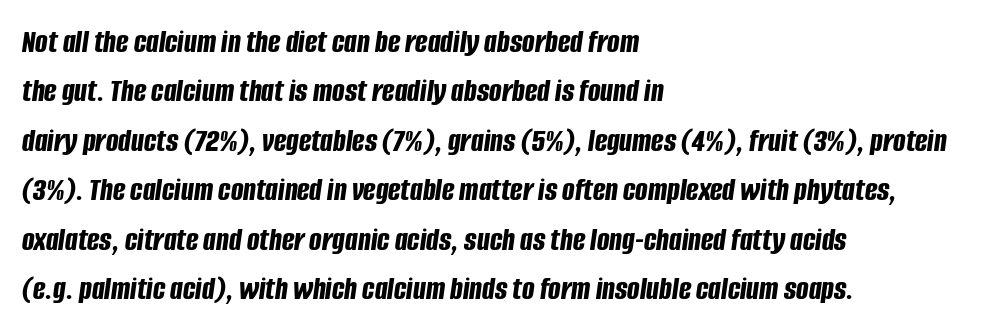
{"italic": "yes", "lean": "right", "slant_degrees": 8, "bold": "yes", "weight": "bold", "width": "condensed", "stroke_contrast": "low", "x_height": "large", "monospaced": "no", "underline": "no", "align": "left", "line_spacing": "normal", "line_spacing_ratio": 1.5, "letter_spacing": "normal", "letter_spacing_em": 0.0, "glyph_px": 33}
